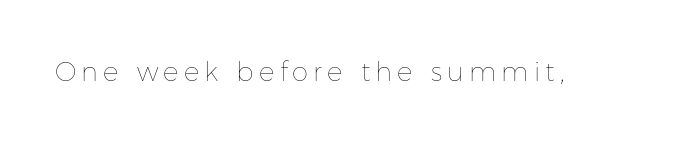
A typesetter would call this heavily tracked-out type. The lettering stays uniformly vertical, giving the passage a roman look. Each stroke keeps to a modest, everyday thickness or less. This rendering features lettering with no underline.
